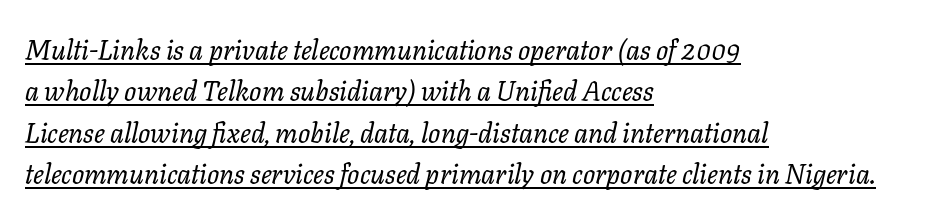
Q: Is the text bold? A: No.
Q: Is the text italic (slanted)? A: Yes, it leans right by about 11 degrees.
Q: Is the text underlined? A: Yes.
Q: How is the paragraph aligned? A: Left-aligned.
Q: Is the spacing between letters normal or unusually wide? A: Normal.
Q: Is the spacing between lines tight, normal or loose? A: Normal.
